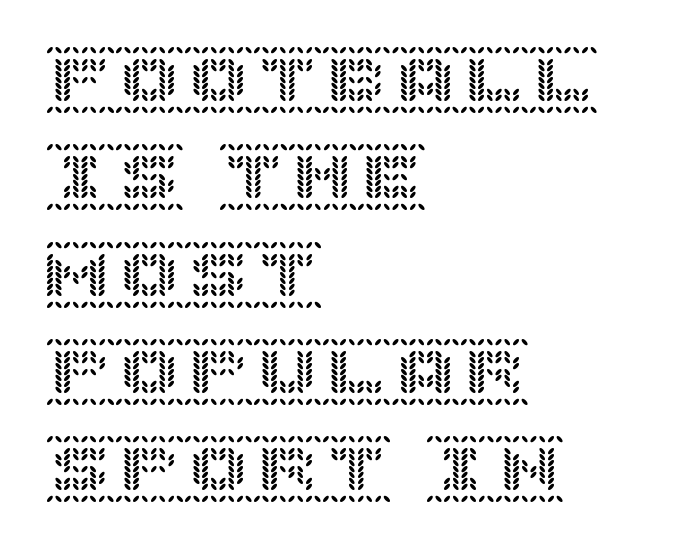
The block of text has a typical density, with ordinary space between rows. A typesetter would mark this as roman, not italic. There is no visible air inserted between adjacent glyphs. The paragraph shown leans on its left margin.
